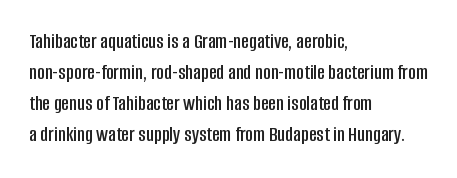
Q: Is the text italic (slanted)? A: No, it is upright.
Q: Is the text underlined? A: No.
Q: How is the paragraph aligned? A: Left-aligned.
Q: Is the spacing between letters normal or unusually wide? A: Normal.
Q: Is the spacing between lines tight, normal or loose? A: Normal.
